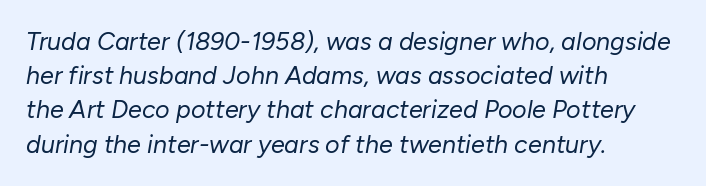
Q: Is the text bold? A: No.
Q: Is the text italic (slanted)? A: Yes, it leans right by about 10 degrees.
Q: Is the text underlined? A: No.
Q: How is the paragraph aligned? A: Left-aligned.
Q: Is the spacing between letters normal or unusually wide? A: Normal.
Q: Is the spacing between lines tight, normal or loose? A: Normal.
